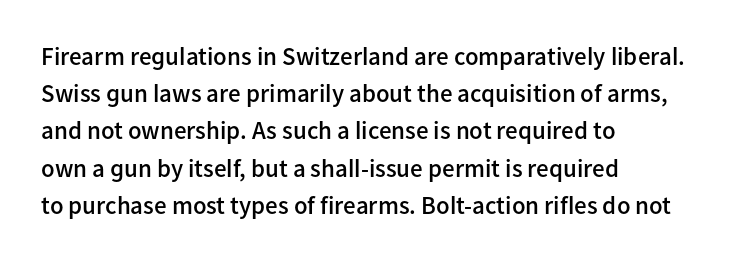
The image shows 25 px text type, upright; set left-aligned, normal line spacing (1.49x), normal letter spacing, not underlined.
